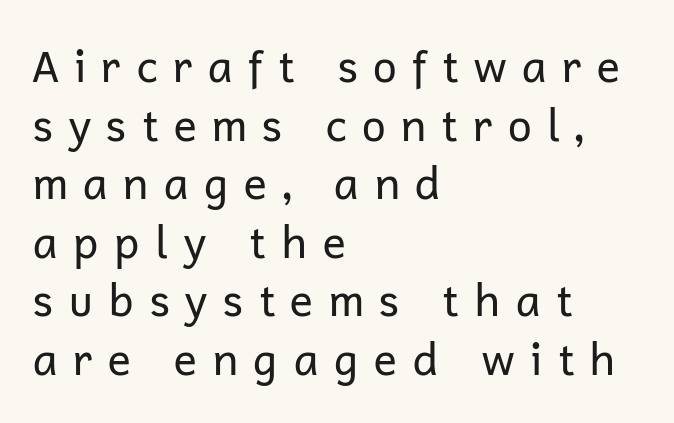
Q: Is the text bold? A: No.
Q: Is the text italic (slanted)? A: No, it is upright.
Q: Is the typeface a serif or a sans-serif typeface? A: Sans-serif.
Q: Is the text underlined? A: No.
Q: How is the paragraph aligned? A: Left-aligned.
Q: Is the spacing between letters normal or unusually wide? A: Unusually wide.
Q: Is the spacing between lines tight, normal or loose? A: Normal.
Q: Width (condensed, normal, or wide)? A: Normal.
Q: Stroke contrast? A: Low.
Q: x-height? A: Medium.
Q: Monospaced? A: No.
